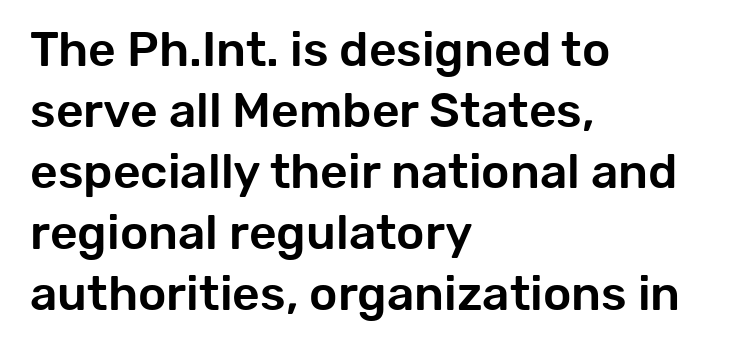
The image shows 48 px sans-serif type, upright; set left-aligned, normal line spacing (1.27x), normal letter spacing, not underlined; low stroke contrast and a medium x-height.
